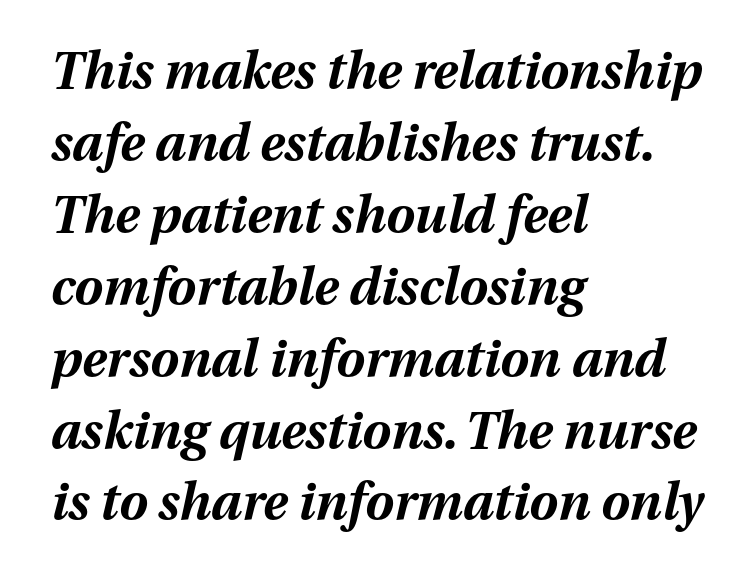
You could call the tracking neutral — neither tight nor loose. A typesetter would call this proportional, since set widths differ per character. Honestly, the row spacing looks completely unremarkable. The strip under each line holds only bare page. The whole block is typeset with a tilt.
